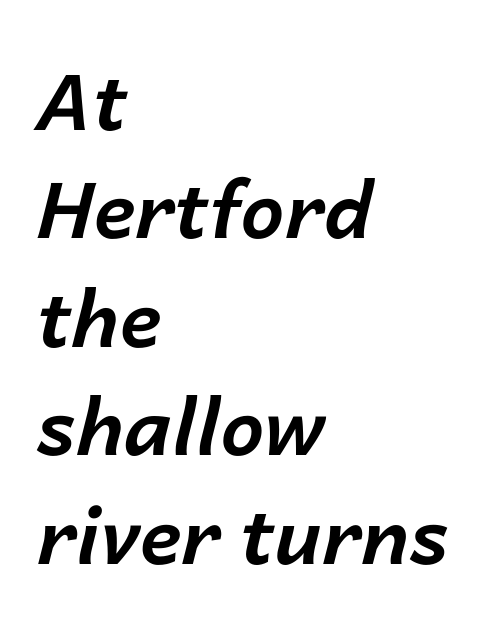
Q: Is the text bold? A: Yes.
Q: Is the text italic (slanted)? A: Yes, it leans right by about 14 degrees.
Q: Is the text underlined? A: No.
Q: How is the paragraph aligned? A: Left-aligned.
Q: Is the spacing between letters normal or unusually wide? A: Normal.
Q: Is the spacing between lines tight, normal or loose? A: Normal.
Q: Width (condensed, normal, or wide)? A: Normal.
Q: Stroke contrast? A: Low.
Q: x-height? A: Medium.
Q: Monospaced? A: No.
